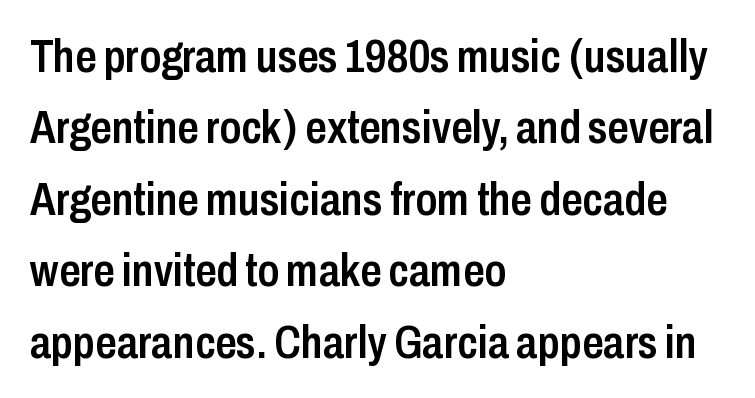
The image shows 47 px semibold, condensed sans-serif type, upright; set left-aligned, normal line spacing (1.52x), normal letter spacing, not underlined; low stroke contrast and a medium x-height.
